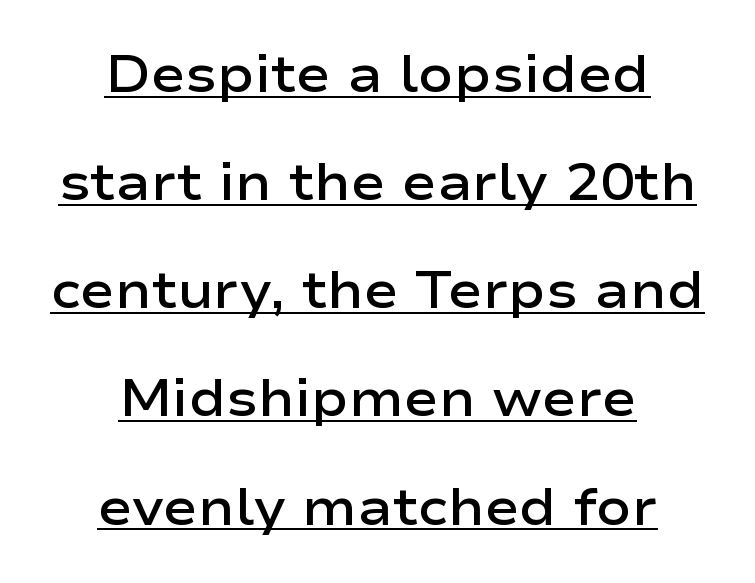
{"serif": "no", "italic": "no", "bold": "semi", "weight": "semibold", "width": "wide", "stroke_contrast": "low", "x_height": "medium", "monospaced": "no", "underline": "yes", "align": "center", "line_spacing": "loose", "line_spacing_ratio": 2.08, "letter_spacing": "normal", "letter_spacing_em": 0.0, "glyph_px": 52}
